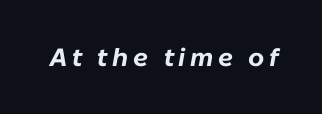
{"italic": "yes", "lean": "right", "slant_degrees": 10, "bold": "yes", "underline": "no", "glyph_px": 25}
